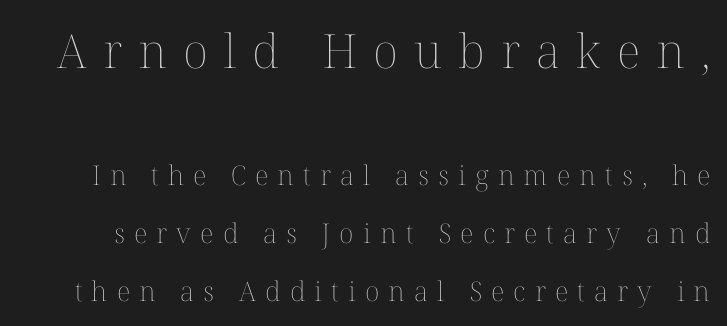
{"italic": "no", "bold": "no", "weight": "thin", "width": "normal", "stroke_contrast": "medium", "x_height": "medium", "monospaced": "no", "underline": "no", "line_spacing": "loose", "line_spacing_ratio": 2.15, "letter_spacing": "wide", "letter_spacing_em": 0.34, "larger_block": "first", "size_ratio": 1.74, "glyph_px": 47}
